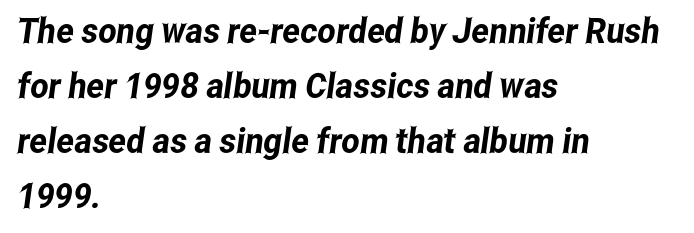
Q: Is the typeface a serif or a sans-serif typeface? A: Sans-serif.
Q: Is the text underlined? A: No.
Q: How is the paragraph aligned? A: Left-aligned.
Q: Is the spacing between letters normal or unusually wide? A: Normal.
Q: Is the spacing between lines tight, normal or loose? A: Normal.
Q: Width (condensed, normal, or wide)? A: Condensed.
Q: Stroke contrast? A: Low.
Q: x-height? A: Medium.
Q: Monospaced? A: No.
